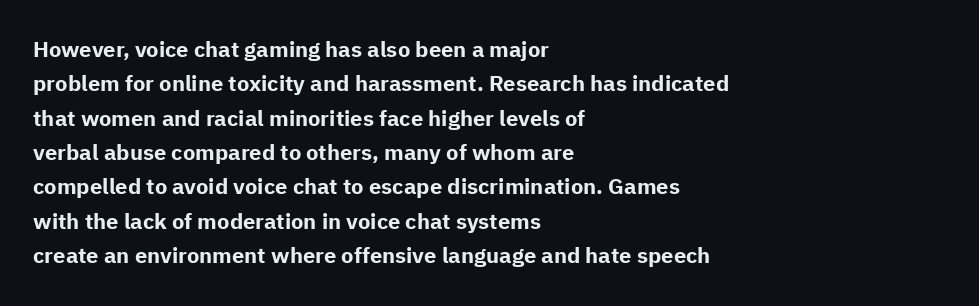
Q: Is the text bold? A: Yes.
Q: Is the text italic (slanted)? A: No, it is upright.
Q: Is the text underlined? A: No.
Q: How is the paragraph aligned? A: Left-aligned.
Q: Is the spacing between letters normal or unusually wide? A: Normal.
Q: Is the spacing between lines tight, normal or loose? A: Normal.
